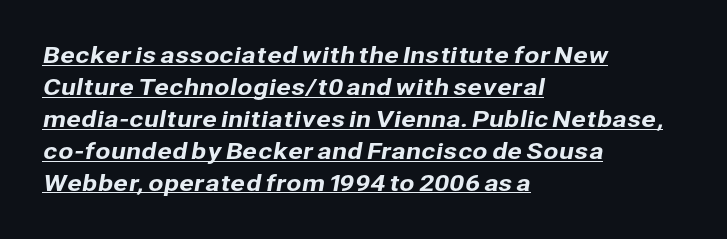
{"underline": "yes", "align": "left", "line_spacing": "normal", "line_spacing_ratio": 1.45, "letter_spacing": "normal", "letter_spacing_em": 0.0, "glyph_px": 22}
